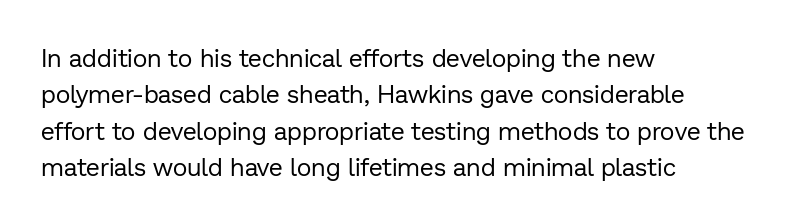
Q: Is the text bold? A: No.
Q: Is the text italic (slanted)? A: No, it is upright.
Q: Is the text underlined? A: No.
Q: How is the paragraph aligned? A: Left-aligned.
Q: Is the spacing between letters normal or unusually wide? A: Normal.
Q: Is the spacing between lines tight, normal or loose? A: Normal.
